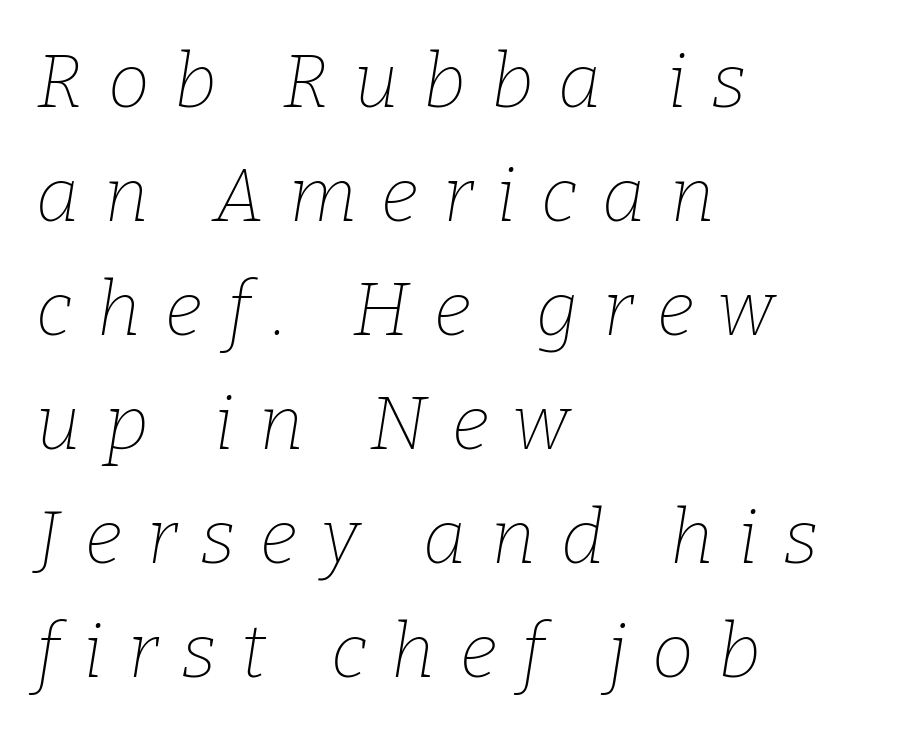
{"serif": "yes", "italic": "yes", "lean": "right", "slant_degrees": 9, "bold": "no", "weight": "thin", "width": "normal", "stroke_contrast": "low", "x_height": "medium", "monospaced": "no", "underline": "no", "align": "left", "line_spacing": "normal", "line_spacing_ratio": 1.52, "letter_spacing": "wide", "letter_spacing_em": 0.33, "glyph_px": 75}
